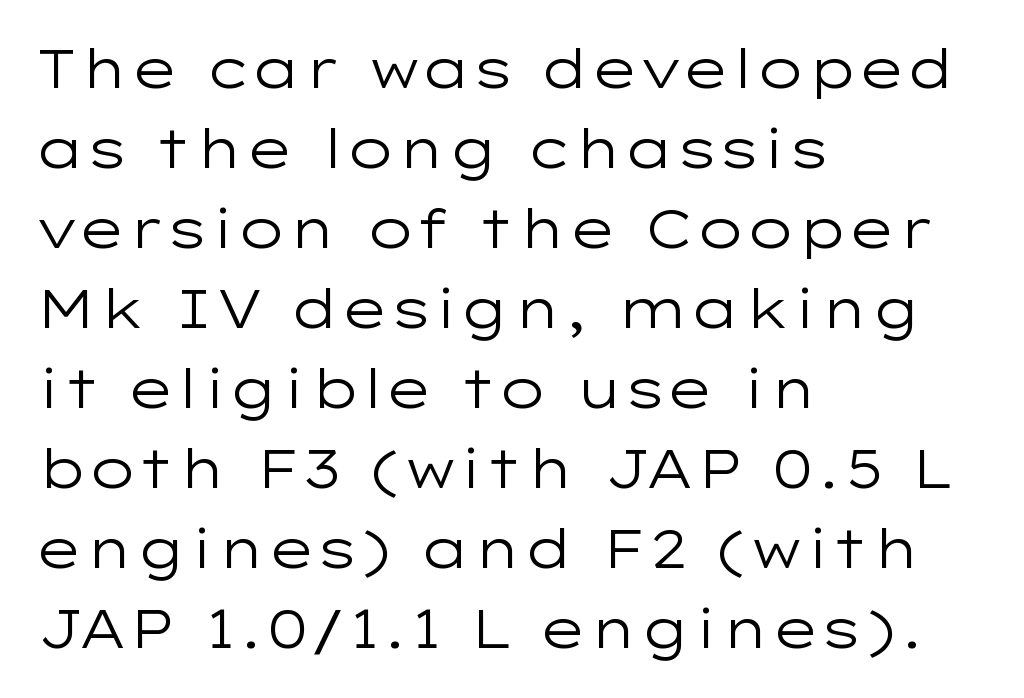
The face used here is a sans, in the tradition of grotesques and geometrics. The face looks like a standard text weight, possibly lighter. The space directly below the letters is spotless. Vertically, the passage feels balanced, rows spaced as you'd expect.
